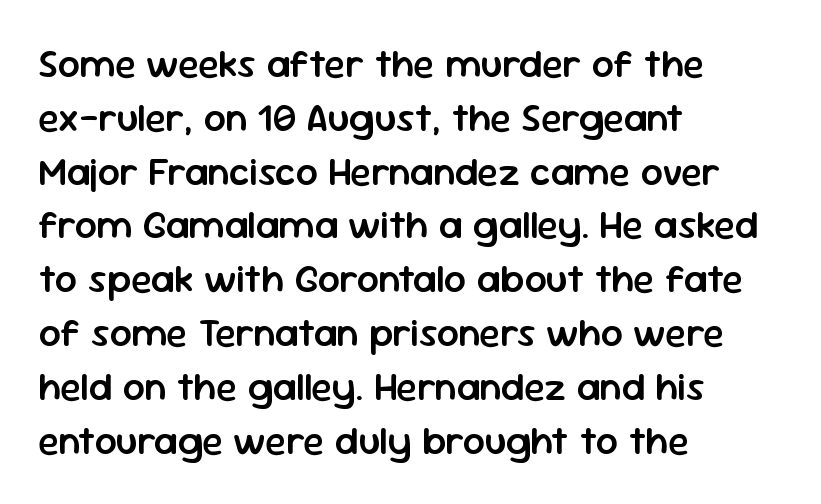
Caption: semibold face, moderately heavy strokes. Plain, unruled lines of type. You could not count columns in this text — the font is proportionally spaced. Serifs: no, the terminals of the letterforms are clean.
